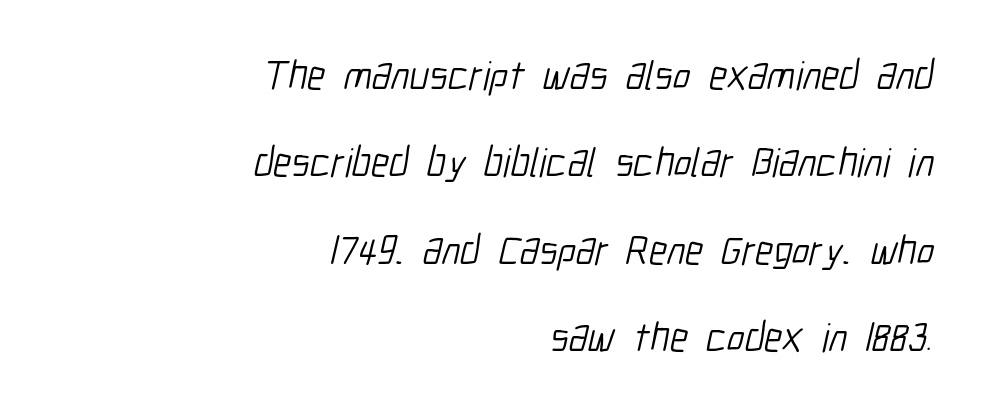
{"serif": "no", "bold": "no", "weight": "light", "width": "condensed", "stroke_contrast": "low", "x_height": "medium", "monospaced": "no", "underline": "no", "align": "right", "line_spacing": "loose", "line_spacing_ratio": 2.13, "letter_spacing": "normal", "letter_spacing_em": 0.0, "glyph_px": 41}
